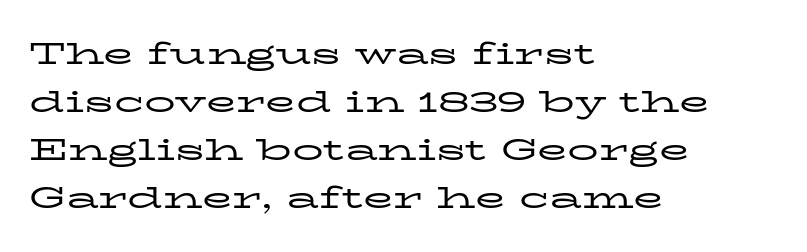
The image shows 31 px regular-weight, wide serif type, upright; set left-aligned, normal line spacing (1.55x), normal letter spacing, not underlined; low stroke contrast and a medium x-height.
